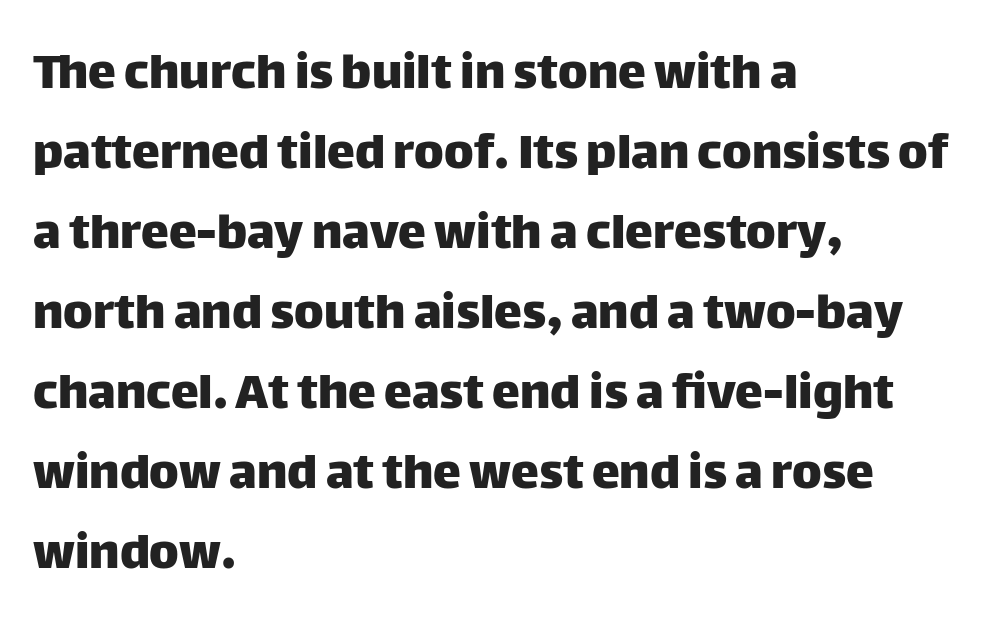
{"serif": "no", "italic": "no", "width": "normal", "stroke_contrast": "low", "x_height": "large", "monospaced": "no", "underline": "no", "align": "left", "line_spacing": "normal", "line_spacing_ratio": 1.43, "letter_spacing": "normal", "letter_spacing_em": 0.0, "glyph_px": 56}
